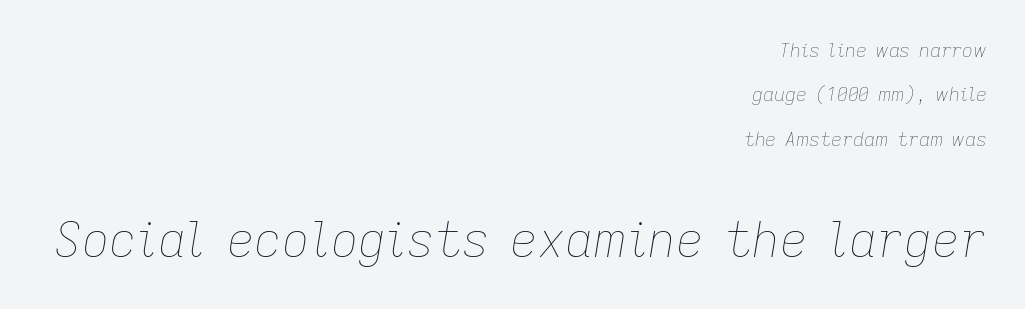
{"italic": "yes", "lean": "right", "slant_degrees": 9, "bold": "no", "weight": "thin", "width": "normal", "stroke_contrast": "low", "x_height": "medium", "monospaced": "no", "underline": "no", "align": "right", "line_spacing": "loose", "line_spacing_ratio": 2.34, "letter_spacing": "normal", "letter_spacing_em": 0.0, "larger_block": "second", "size_ratio": 2.53, "glyph_px": 48}
